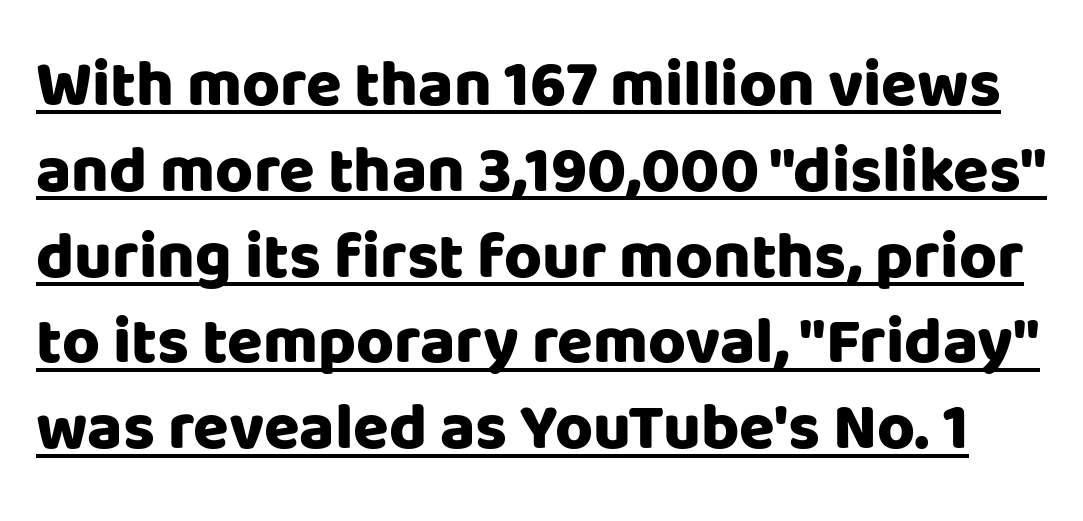
Q: Is the text bold? A: Yes.
Q: Is the text italic (slanted)? A: No, it is upright.
Q: Is the typeface a serif or a sans-serif typeface? A: Sans-serif.
Q: Is the text underlined? A: Yes.
Q: Is the spacing between letters normal or unusually wide? A: Normal.
Q: Is the spacing between lines tight, normal or loose? A: Normal.
Q: Width (condensed, normal, or wide)? A: Normal.
Q: Stroke contrast? A: Low.
Q: x-height? A: Large.
Q: Monospaced? A: No.
